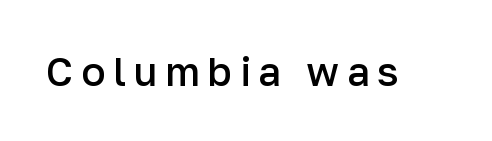
The zone under the glyphs is completely vacant. When letters stand straight like this, we call the style roman or upright. The passage shown is typed in a proportional face where columns would drift. Caption: semibold face, moderately heavy strokes. Grotesque or geometric, the face here clearly has no serifs.
